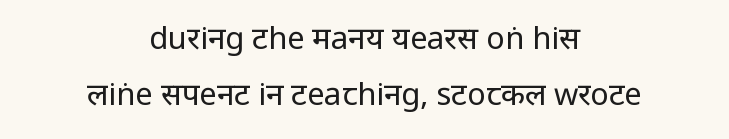
{"serif": "no", "italic": "no", "bold": "no", "weight": "regular", "width": "condensed", "stroke_contrast": "low", "underline": "no", "align": "center", "line_spacing_ratio": 1.81, "letter_spacing": "normal", "letter_spacing_em": 0.0, "glyph_px": 31}
